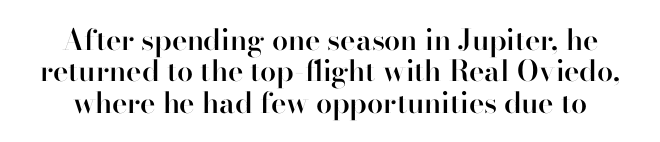
Q: Is the text bold? A: Semi-bold.
Q: Is the text italic (slanted)? A: No, it is upright.
Q: Is the typeface a serif or a sans-serif typeface? A: Sans-serif.
Q: Is the text underlined? A: No.
Q: Is the spacing between letters normal or unusually wide? A: Normal.
Q: Is the spacing between lines tight, normal or loose? A: Tight.
Q: Width (condensed, normal, or wide)? A: Normal.
Q: Stroke contrast? A: High.
Q: x-height? A: Small.
Q: Monospaced? A: No.
